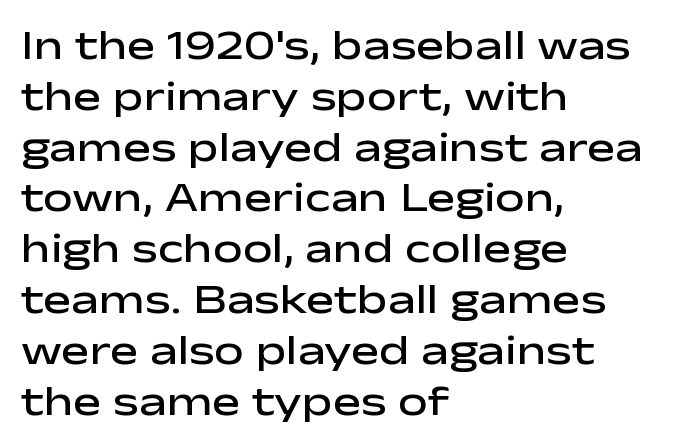
The image shows 42 px semibold, wide sans-serif type, upright; set left-aligned, line spacing 1.21x, normal letter spacing, not underlined; low stroke contrast and a medium x-height.
